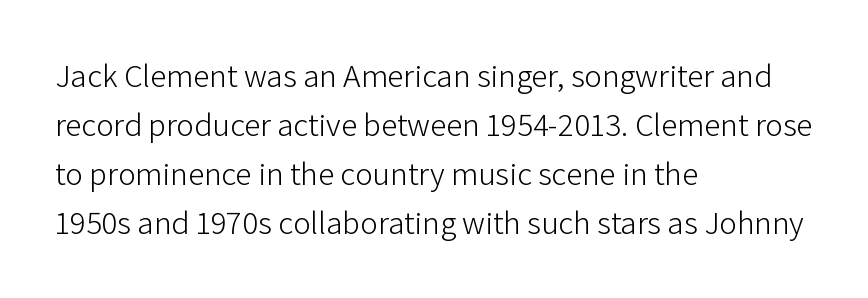
The image shows 33 px light sans-serif type, upright; set left-aligned, normal line spacing (1.48x), normal letter spacing, not underlined; low stroke contrast and a medium x-height.
